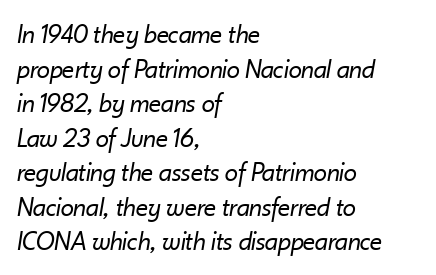
The image shows 27 px text type, italic (leaning right); set left-aligned, normal line spacing (1.28x), normal letter spacing, not underlined.
